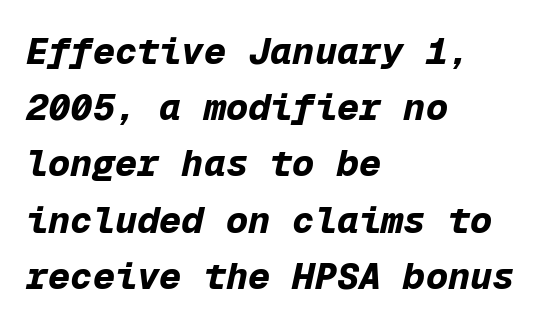
{"italic": "yes", "lean": "right", "slant_degrees": 12, "bold": "yes", "weight": "bold", "width": "normal", "stroke_contrast": "low", "x_height": "medium", "monospaced": "yes", "underline": "no", "align": "left", "line_spacing": "normal", "line_spacing_ratio": 1.52, "letter_spacing": "normal", "letter_spacing_em": 0.0, "glyph_px": 37}
